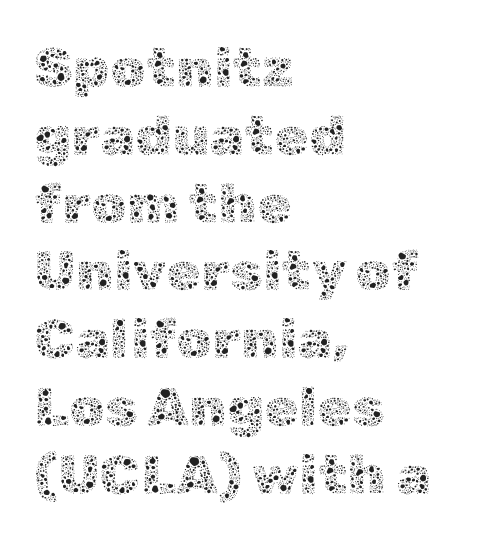
{"italic": "no", "bold": "no", "weight": "thin", "width": "normal", "x_height": "medium", "monospaced": "no", "underline": "no", "align": "left", "line_spacing_ratio": 1.21, "letter_spacing": "normal", "letter_spacing_em": 0.0, "glyph_px": 56}
